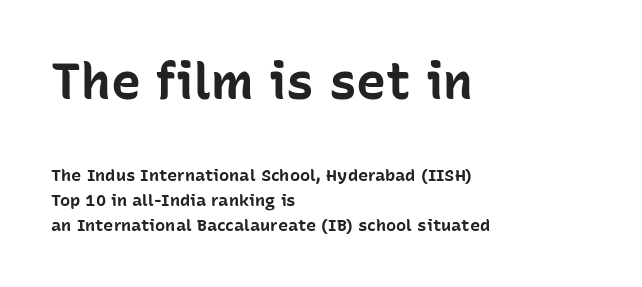
The image shows 50 px bold sans-serif type, upright; set left-aligned, normal line spacing (1.46x), normal letter spacing, not underlined; the first (top) block is 2.94x larger; low stroke contrast and a medium x-height.
